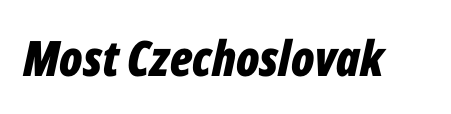
The image shows 49 px bold, condensed type, italic (leaning right); set normal letter spacing, not underlined; low stroke contrast and a medium x-height.
